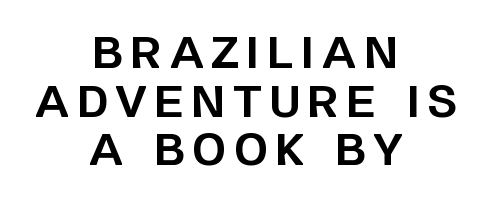
The image shows 43 px bold sans-serif type, upright; set centered, tight line spacing (1.13x), not underlined; low stroke contrast and a large x-height.
